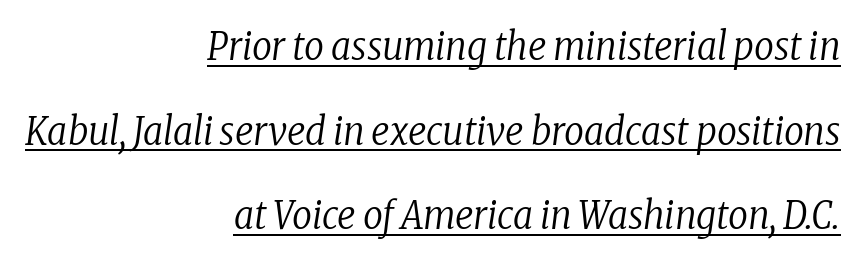
{"serif": "yes", "italic": "yes", "lean": "right", "slant_degrees": 8, "bold": "no", "weight": "regular", "width": "condensed", "stroke_contrast": "low", "x_height": "medium", "monospaced": "no", "underline": "yes", "align": "right", "line_spacing": "loose", "line_spacing_ratio": 2.17, "letter_spacing": "normal", "letter_spacing_em": 0.0, "glyph_px": 39}
